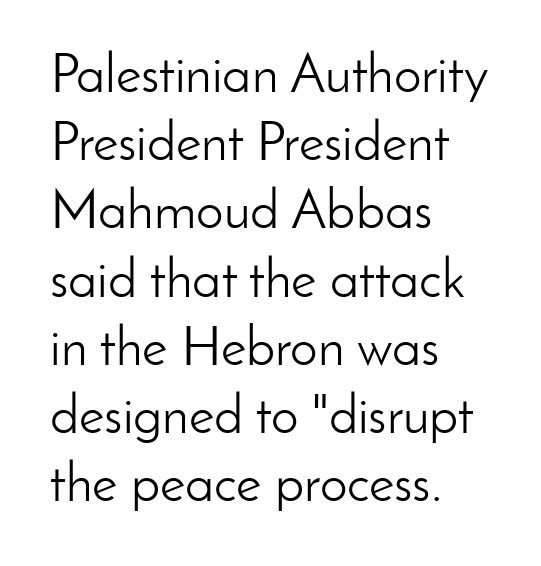
The ragged edge is on the right, which tells us the setting is flush left. Each letter keeps its own natural width here, so spacing adapts to shape. Descenders hang freely into open space. Letter spacing: default. This rendering employs a face without finishing strokes, i.e., a sans-serif.
